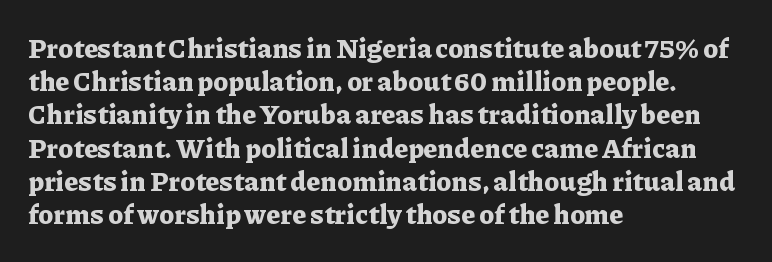
Q: Is the text bold? A: Yes.
Q: Is the text italic (slanted)? A: No, it is upright.
Q: Is the text underlined? A: No.
Q: How is the paragraph aligned? A: Left-aligned.
Q: Is the spacing between letters normal or unusually wide? A: Normal.
